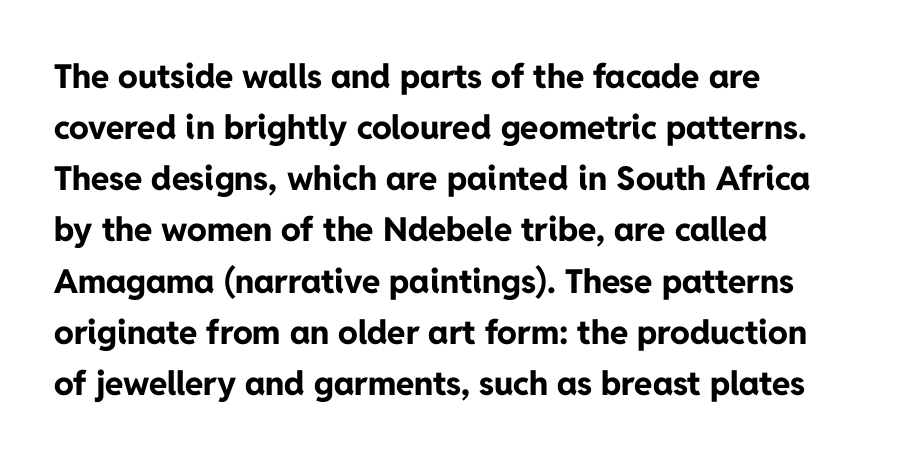
The image shows 33 px bold sans-serif type, upright; set left-aligned, normal line spacing (1.55x), normal letter spacing, not underlined; low stroke contrast and a medium x-height.
